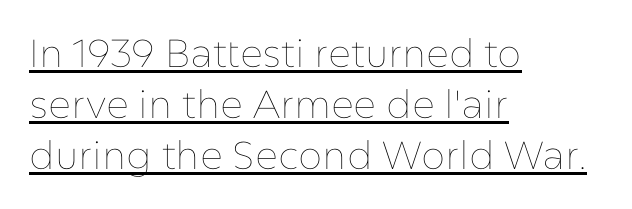
Italic: no, the glyphs are upright roman. Here the designer chose a conventional face with non-uniform glyph widths. One glance says typical: line gaps are just what's usual. The sample's only ornament is a line tracing under the words. The font sits on the lighter half of the weight spectrum, regular included. This rendering leaves character spacing at its baseline value.
